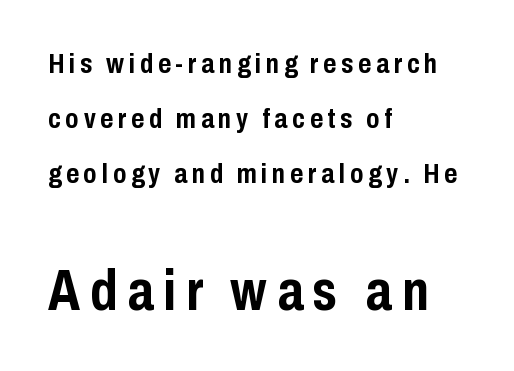
Line spacing here is loose. If you squint, the bottom block still reads clearly — it's the larger of the two. This sample has the flowing, uneven cadence of proportional lettering. This sample uses an upright cut, with every glyph sitting square on the baseline.
